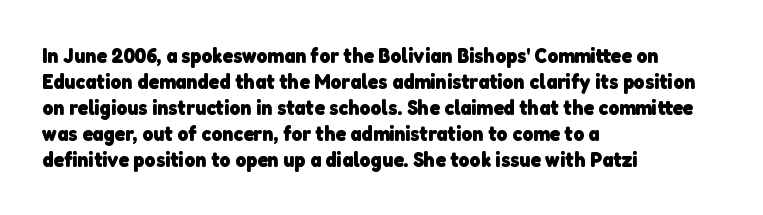
Standard letterfit; no display-style spreading of the glyphs. Look at the stroke-to-counter ratio: heavy, a bold. This rendering uses left alignment, leaving the right contour irregular. The gap between lines stays unmarked.
